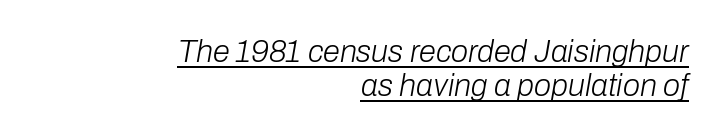
Q: Is the text bold? A: No.
Q: Is the text italic (slanted)? A: Yes, it leans right by about 10 degrees.
Q: Is the text underlined? A: Yes.
Q: How is the paragraph aligned? A: Right-aligned.
Q: Is the spacing between letters normal or unusually wide? A: Normal.
Q: Is the spacing between lines tight, normal or loose? A: Tight.
Q: Width (condensed, normal, or wide)? A: Normal.
Q: Stroke contrast? A: Low.
Q: x-height? A: Medium.
Q: Monospaced? A: No.
